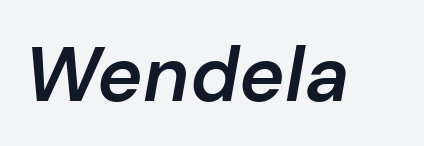
{"italic": "yes", "lean": "right", "slant_degrees": 10, "bold": "semi", "weight": "semibold", "width": "normal", "stroke_contrast": "low", "x_height": "medium", "monospaced": "no", "underline": "no", "letter_spacing": "normal", "letter_spacing_em": 0.0, "glyph_px": 77}
